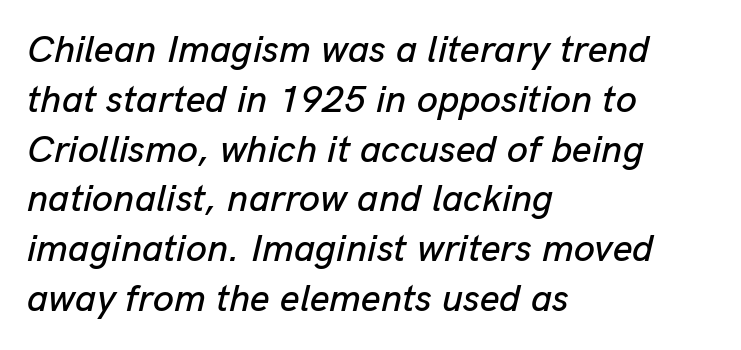
Designer's note — italics engaged. The ragged edge is on the right, which tells us the setting is flush left. Rows of type keep a routine distance in the vertical direction. Rule under the text: the space is simply empty.
